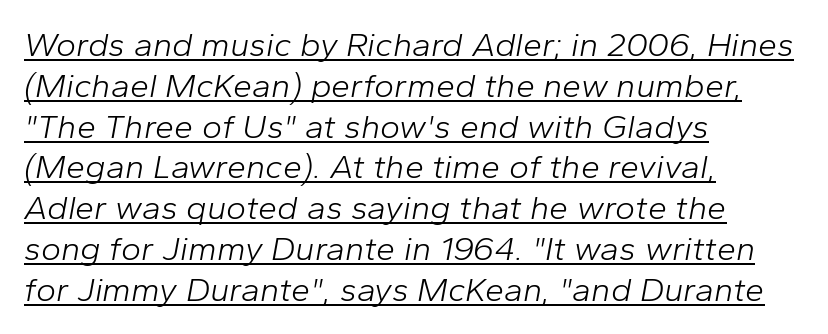
Q: Is the text bold? A: No.
Q: Is the text italic (slanted)? A: Yes, it leans right by about 10 degrees.
Q: Is the text underlined? A: Yes.
Q: How is the paragraph aligned? A: Left-aligned.
Q: Is the spacing between letters normal or unusually wide? A: Normal.
Q: Width (condensed, normal, or wide)? A: Normal.
Q: Stroke contrast? A: Low.
Q: x-height? A: Medium.
Q: Monospaced? A: No.
